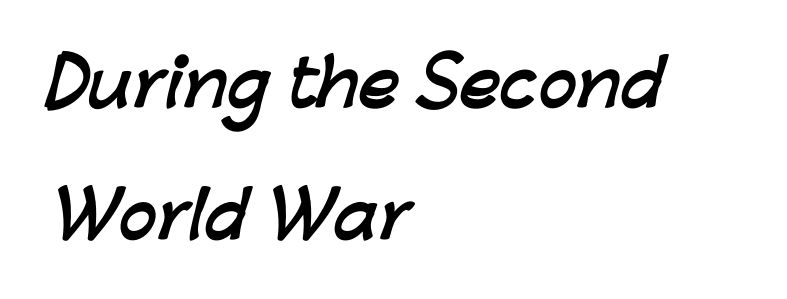
The image shows 63 px semibold sans-serif type; set left-aligned, loose line spacing (2.1x), normal letter spacing, not underlined; low stroke contrast and a medium x-height.
